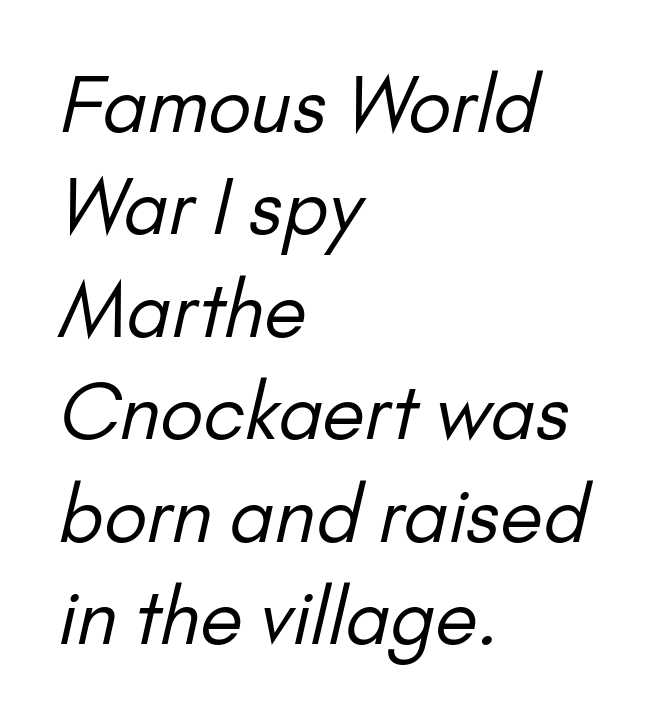
Q: Is the text bold? A: No.
Q: Is the typeface a serif or a sans-serif typeface? A: Sans-serif.
Q: Is the text underlined? A: No.
Q: How is the paragraph aligned? A: Left-aligned.
Q: Is the spacing between letters normal or unusually wide? A: Normal.
Q: Is the spacing between lines tight, normal or loose? A: Normal.
Q: Width (condensed, normal, or wide)? A: Normal.
Q: Stroke contrast? A: Low.
Q: x-height? A: Small.
Q: Monospaced? A: No.
